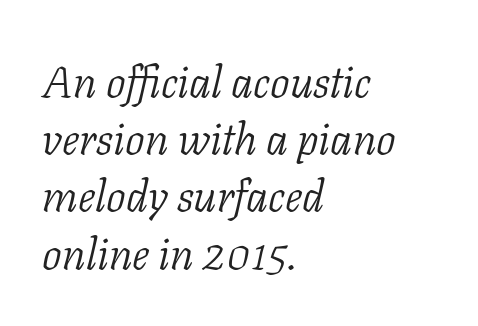
The image shows 44 px light serif type, italic (leaning right); set left-aligned, normal line spacing (1.3x), normal letter spacing, not underlined; low stroke contrast and a medium x-height.
